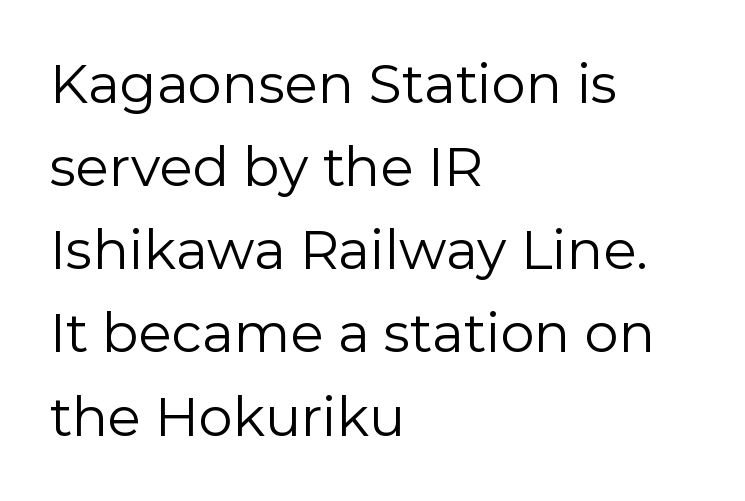
Left-aligned paragraph, ragged on the right. The line texture is even and compact thanks to regular tracking. Whoever set this chose a conventional vertical rhythm. Glance below the letters and you will spot only blank space. You could not count columns in this text — the font is proportionally spaced.
